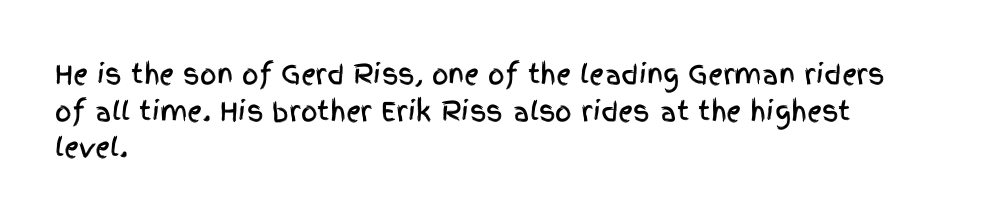
Here the glyphs are tracked normally, forming tight word shapes. Upright lettering throughout. Underline: absent. The lines are quadded left.
